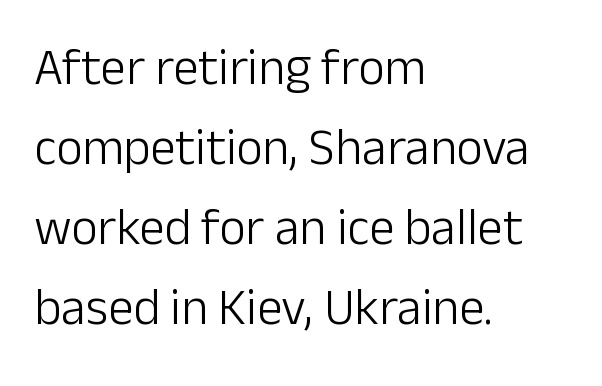
No feet cap the strokes, marking this as sans-serif type. These lines sit exactly where default settings would place them. Compared with typical body copy, the letter spacing here is the same. Do the characters align in a grid? No, the font is proportional. Weight class: somewhere from thin through regular. Notice how the passage keeps a crisp vertical edge on the left only.
